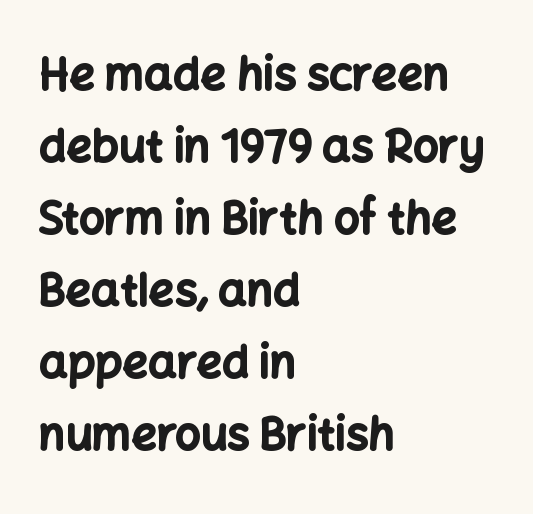
The image shows 45 px bold sans-serif type, upright; set left-aligned, normal line spacing (1.6x), normal letter spacing, not underlined; low stroke contrast and a medium x-height.
